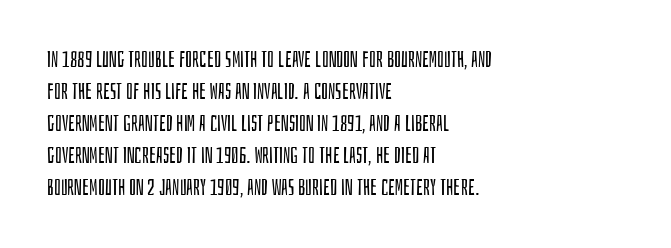
The image shows 22 px text type, upright; set left-aligned, normal line spacing (1.45x), normal letter spacing, not underlined.
